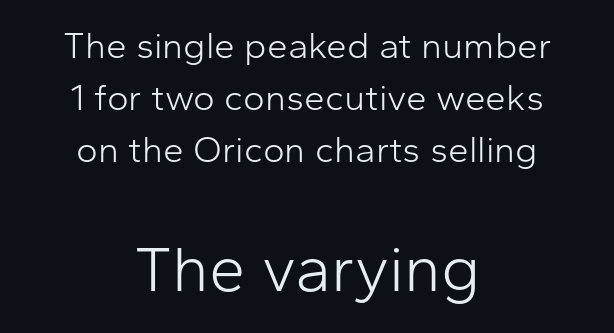
The image shows 65 px light sans-serif type, upright; set centered, normal line spacing (1.4x), normal letter spacing, not underlined; the second (bottom) block is 1.76x larger; low stroke contrast and a medium x-height.
